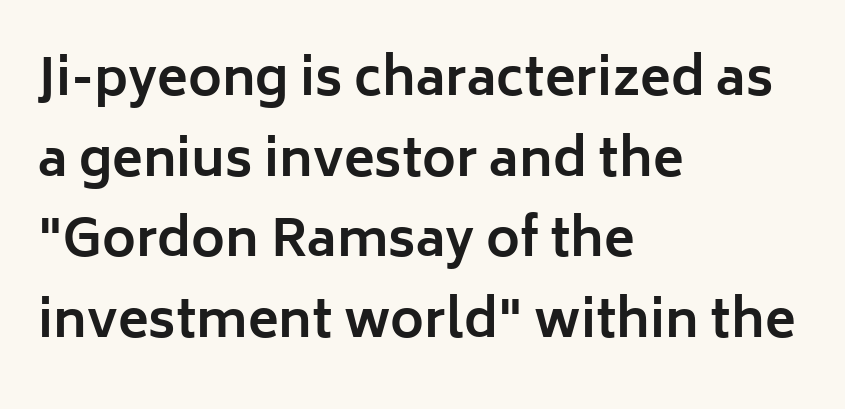
{"serif": "no", "italic": "no", "bold": "yes", "weight": "bold", "width": "normal", "stroke_contrast": "low", "x_height": "medium", "monospaced": "no", "underline": "no", "align": "left", "line_spacing": "normal", "line_spacing_ratio": 1.58, "letter_spacing": "normal", "letter_spacing_em": 0.0, "glyph_px": 51}
